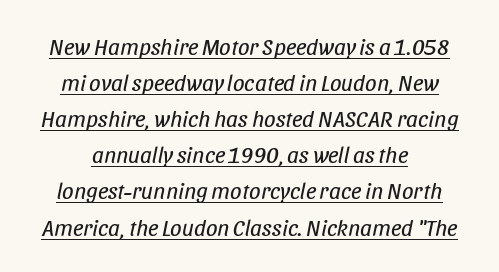
{"italic": "yes", "lean": "right", "slant_degrees": 11, "bold": "no", "underline": "yes", "line_spacing": "normal", "line_spacing_ratio": 1.57, "letter_spacing": "normal", "letter_spacing_em": 0.0, "glyph_px": 23}
